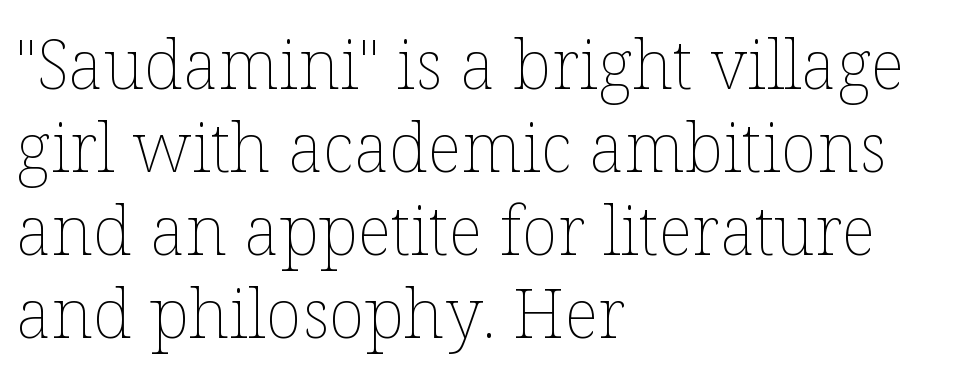
Q: Is the text bold? A: No.
Q: Is the text italic (slanted)? A: No, it is upright.
Q: Is the text underlined? A: No.
Q: How is the paragraph aligned? A: Left-aligned.
Q: Is the spacing between letters normal or unusually wide? A: Normal.
Q: Width (condensed, normal, or wide)? A: Normal.
Q: Stroke contrast? A: Low.
Q: x-height? A: Medium.
Q: Monospaced? A: No.
